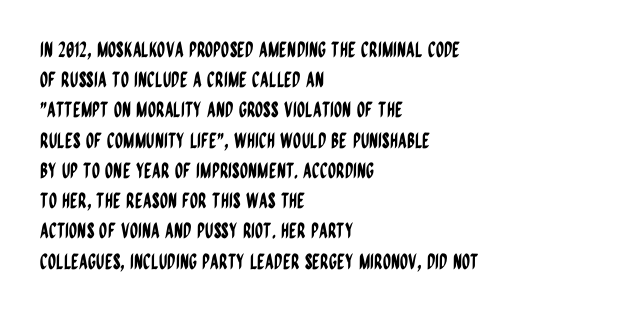
{"italic": "no", "underline": "no", "align": "left", "line_spacing": "normal", "line_spacing_ratio": 1.44, "letter_spacing": "normal", "letter_spacing_em": 0.0, "glyph_px": 21}
